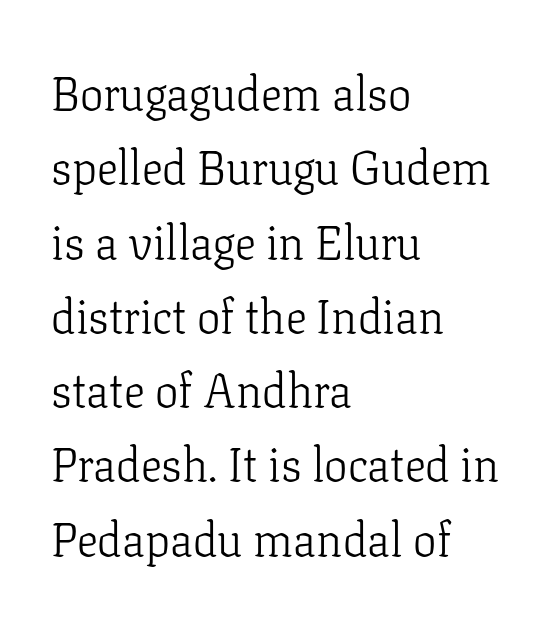
{"serif": "yes", "italic": "no", "bold": "no", "weight": "light", "width": "normal", "stroke_contrast": "low", "x_height": "medium", "monospaced": "no", "underline": "no", "align": "left", "line_spacing": "normal", "line_spacing_ratio": 1.58, "letter_spacing": "normal", "letter_spacing_em": 0.0, "glyph_px": 47}
